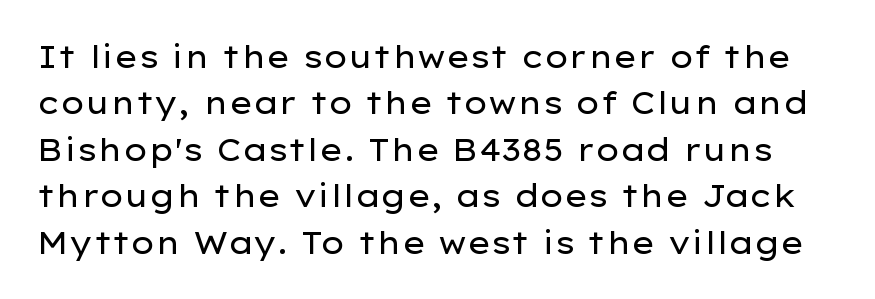
{"serif": "no", "italic": "no", "bold": "no", "weight": "regular", "width": "wide", "stroke_contrast": "low", "x_height": "medium", "monospaced": "no", "underline": "no", "line_spacing": "normal", "line_spacing_ratio": 1.5, "letter_spacing": "normal", "letter_spacing_em": 0.0, "glyph_px": 31}
